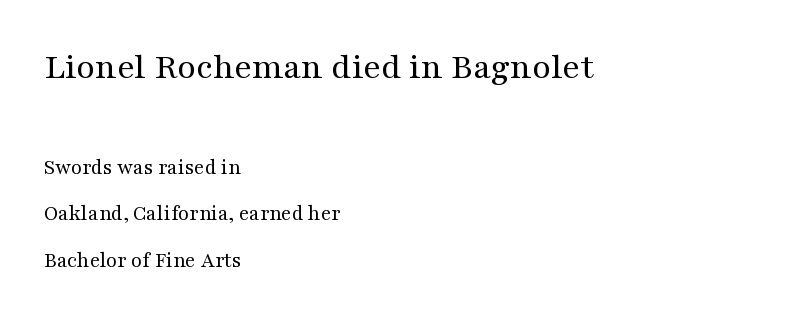
The image shows 38 px regular-weight, wide serif type, upright; set left-aligned, loose line spacing (2.1x), normal letter spacing, not underlined; the first (top) block is 1.73x larger; medium stroke contrast and a medium x-height.
